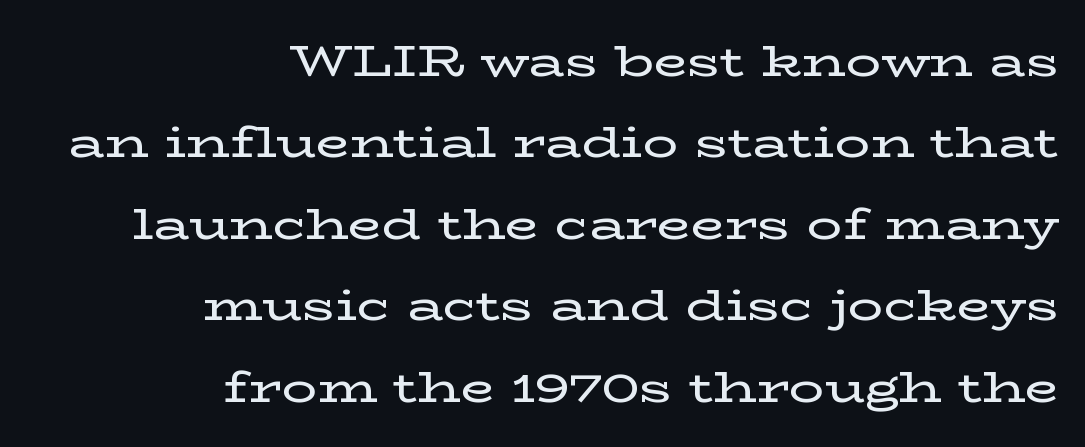
Q: Is the text italic (slanted)? A: No, it is upright.
Q: Is the typeface a serif or a sans-serif typeface? A: Serif.
Q: Is the text underlined? A: No.
Q: How is the paragraph aligned? A: Right-aligned.
Q: Is the spacing between letters normal or unusually wide? A: Normal.
Q: Width (condensed, normal, or wide)? A: Wide.
Q: Stroke contrast? A: Low.
Q: x-height? A: Medium.
Q: Monospaced? A: No.
